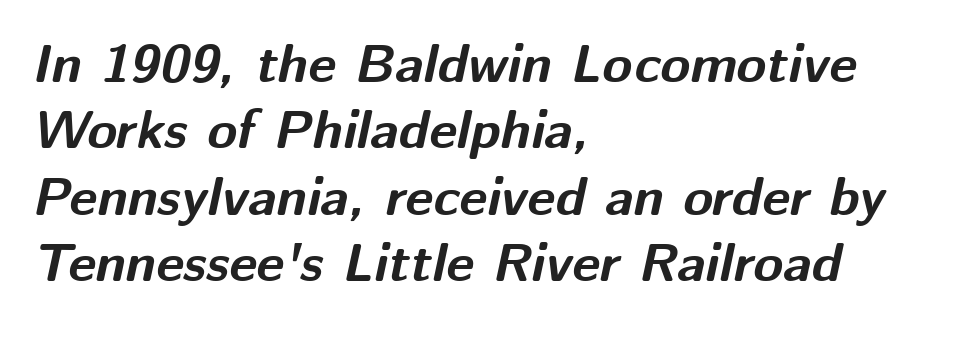
{"italic": "yes", "lean": "right", "slant_degrees": 12, "bold": "yes", "weight": "bold", "width": "normal", "stroke_contrast": "medium", "x_height": "medium", "monospaced": "no", "underline": "no", "align": "left", "line_spacing_ratio": 1.23, "letter_spacing": "normal", "letter_spacing_em": 0.0, "glyph_px": 54}
